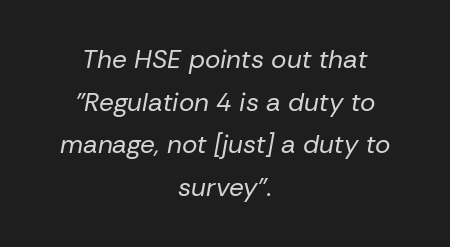
The foot of each line stays bare and open. Yep, that's italic — everything's leaning. The lines sit at an ordinary, default distance from one another. Layout note: lines centered.
